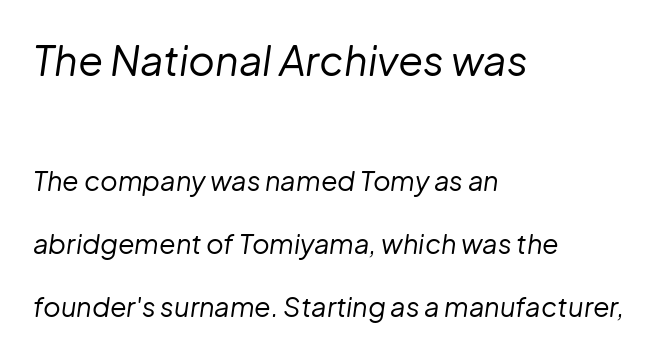
The image shows 41 px regular-weight type, italic (leaning right); set left-aligned, loose line spacing (2.34x), normal letter spacing, not underlined; the first (top) block is 1.52x larger; low stroke contrast and a medium x-height.
